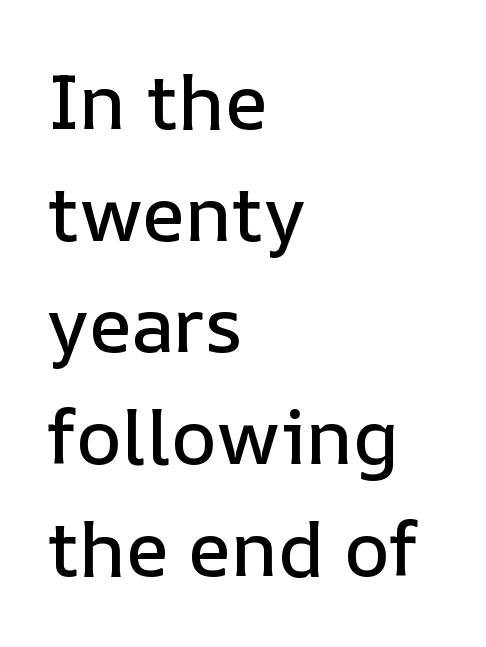
Underlining? Definitely not there. Posture: vertical. Regarding leading, the lines here are spaced in the standard way. Between one letter and the next there's only the usual sliver of space. These lines stack with their left ends in a neat column.
